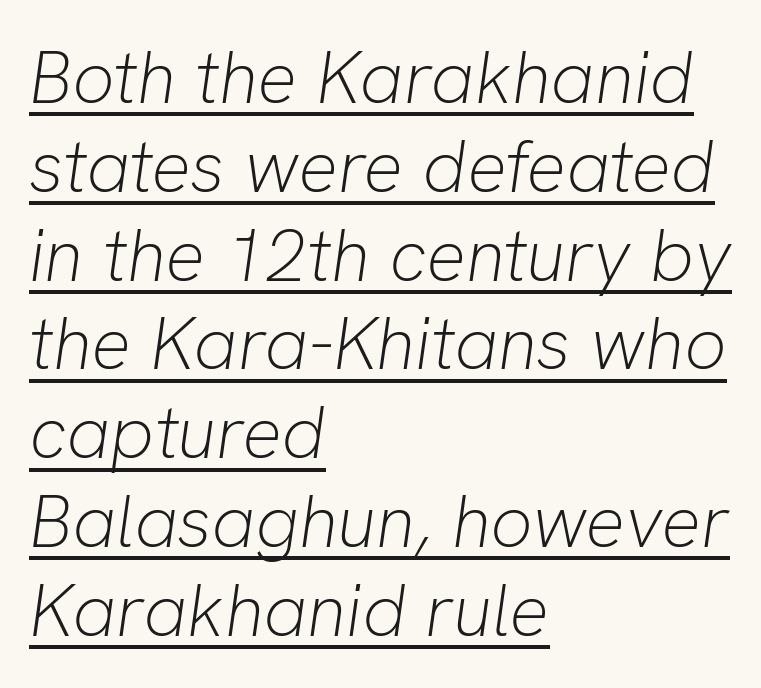
The text carries the slant typical of an italic or oblique font. Stem width sits at or under what a default text font uses. The rag falls on the right side of this text block. The glyphs are accompanied by a horizontal stroke just below them. The line texture is even and compact thanks to regular tracking.
